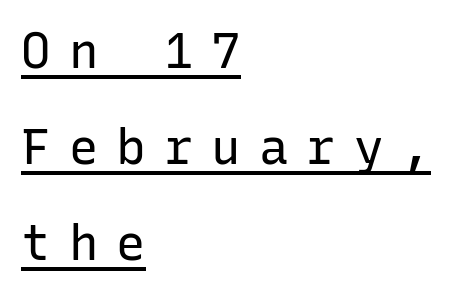
Q: Is the text bold? A: No.
Q: Is the text italic (slanted)? A: No, it is upright.
Q: Is the typeface a serif or a sans-serif typeface? A: Sans-serif.
Q: Is the text underlined? A: Yes.
Q: How is the paragraph aligned? A: Left-aligned.
Q: Is the spacing between letters normal or unusually wide? A: Unusually wide.
Q: Is the spacing between lines tight, normal or loose? A: Loose.
Q: Width (condensed, normal, or wide)? A: Normal.
Q: Stroke contrast? A: Low.
Q: x-height? A: Medium.
Q: Monospaced? A: Yes.
